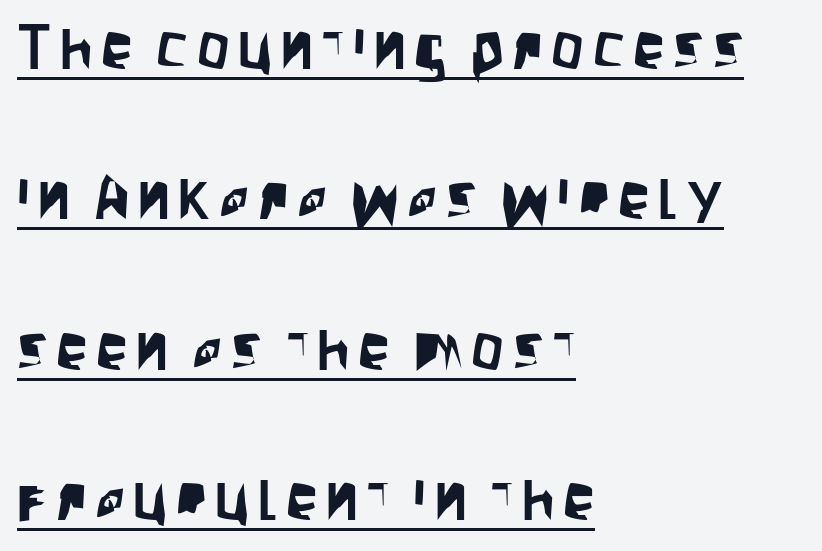
Q: Is the text italic (slanted)? A: No, it is upright.
Q: Is the typeface a serif or a sans-serif typeface? A: Sans-serif.
Q: Is the text underlined? A: Yes.
Q: How is the paragraph aligned? A: Left-aligned.
Q: Is the spacing between lines tight, normal or loose? A: Loose.
Q: Width (condensed, normal, or wide)? A: Condensed.
Q: Stroke contrast? A: Low.
Q: x-height? A: Large.
Q: Monospaced? A: No.
